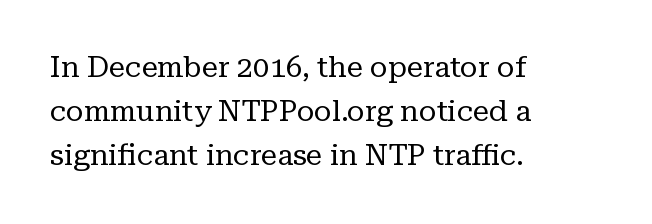
The image shows 29 px regular-weight serif type, upright; set left-aligned, normal line spacing (1.52x), normal letter spacing, not underlined; low stroke contrast and a medium x-height.
